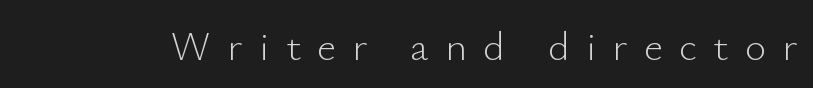
No heavy texture on the line: the type isn't bold. Anything drawn beneath the words? Only blank space. A typesetter would call this proportional, since set widths differ per character. Substantial extra tracking has been applied to these lines. Serif or sans? Sans — the stroke terminals are bare. Italic: no, the glyphs are upright roman.
